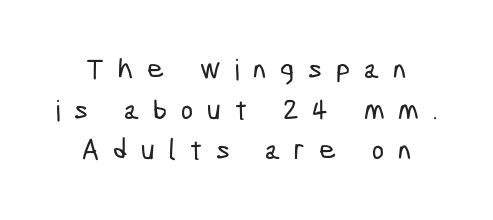
{"serif": "no", "width": "condensed", "stroke_contrast": "low", "x_height": "medium", "monospaced": "no", "underline": "no", "line_spacing": "normal", "line_spacing_ratio": 1.4, "letter_spacing": "wide", "letter_spacing_em": 0.48, "glyph_px": 29}
